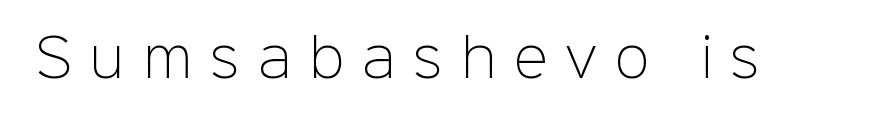
{"serif": "no", "italic": "no", "bold": "no", "weight": "light", "width": "normal", "stroke_contrast": "low", "x_height": "medium", "monospaced": "no", "underline": "no", "letter_spacing": "wide", "letter_spacing_em": 0.36, "glyph_px": 51}
